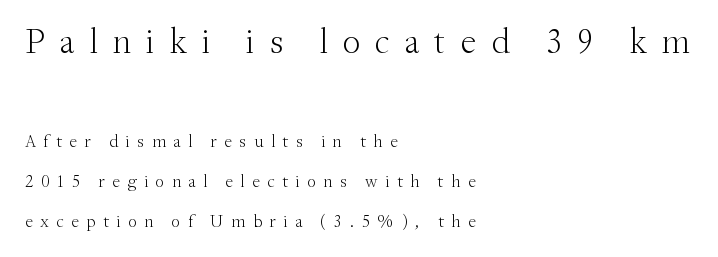
The image shows 36 px light serif type, upright; set left-aligned, loose line spacing (2.21x), unusually wide letter spacing (+0.4 em), not underlined; the first (top) block is 2.0x larger; medium stroke contrast and a small x-height.
